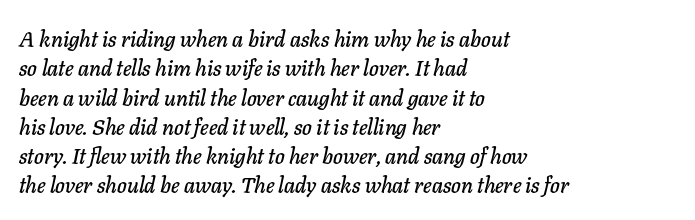
Horizontally, the lines are justified to the leading edge only. Beneath every word, the page is bare. Characters follow at the spacing the type designer built in. Leading matches the norm, producing a regular column. The typography opts for an oblique posture over an upright one.
